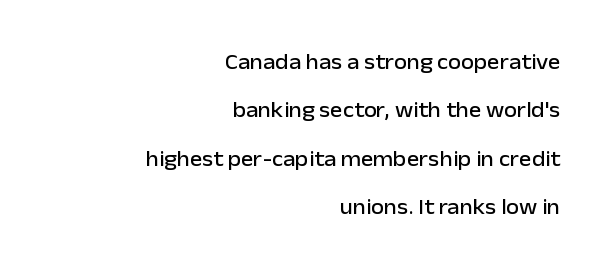
Q: Is the text italic (slanted)? A: No, it is upright.
Q: Is the text underlined? A: No.
Q: How is the paragraph aligned? A: Right-aligned.
Q: Is the spacing between letters normal or unusually wide? A: Normal.
Q: Is the spacing between lines tight, normal or loose? A: Loose.
